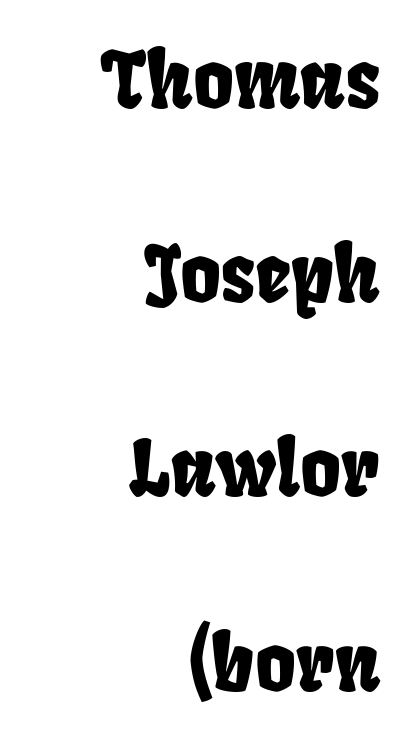
The ragged edge is on the left, which tells us the setting is flush right. Nope, no serifs anywhere on these letters. Has an underline been added? It has not. Proportional: the letters do not fall into vertical columns. How would I describe the line gaps? Wide and relaxed.
